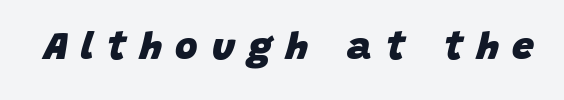
The sample has been set heavy, in full bold. Short note: letters widely spaced. A bare baseline throughout the passage. The axis of the letterforms is tilted away from vertical. This sample has the flowing, uneven cadence of proportional lettering.
